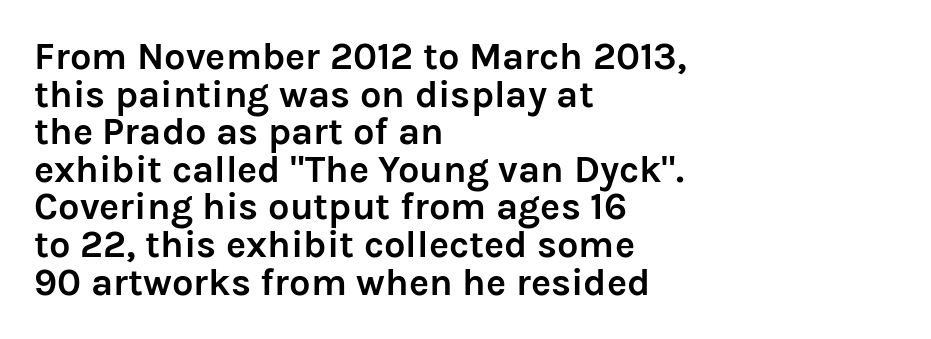
{"serif": "no", "italic": "no", "bold": "yes", "weight": "semibold", "width": "normal", "stroke_contrast": "low", "x_height": "medium", "monospaced": "no", "underline": "no", "align": "left", "line_spacing": "tight", "line_spacing_ratio": 0.99, "letter_spacing": "normal", "letter_spacing_em": 0.0, "glyph_px": 38}
